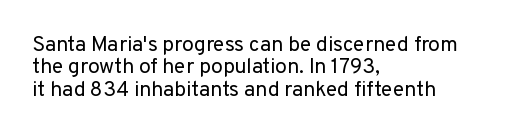
The image shows 21 px text type, upright; set left-aligned, tight line spacing (1.06x), normal letter spacing, not underlined.
